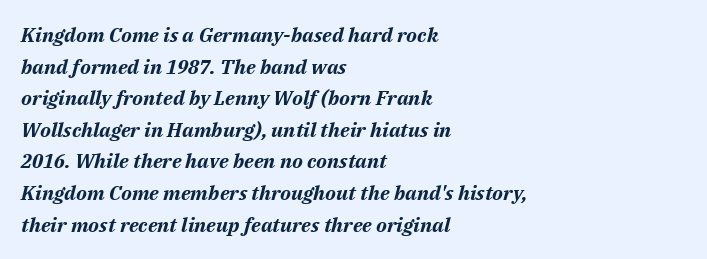
{"italic": "yes", "lean": "right", "slant_degrees": 14, "bold": "yes", "underline": "no", "align": "left", "line_spacing": "normal", "line_spacing_ratio": 1.58, "letter_spacing": "normal", "letter_spacing_em": 0.0, "glyph_px": 20}
